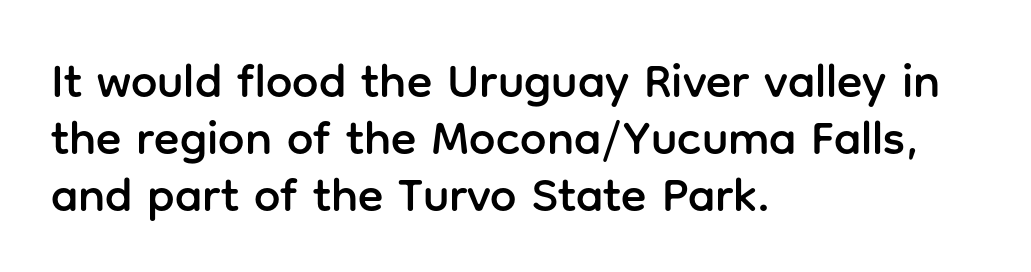
{"serif": "no", "italic": "no", "width": "normal", "stroke_contrast": "low", "x_height": "medium", "monospaced": "no", "underline": "no", "align": "left", "line_spacing_ratio": 1.21, "letter_spacing": "normal", "letter_spacing_em": 0.0, "glyph_px": 47}
